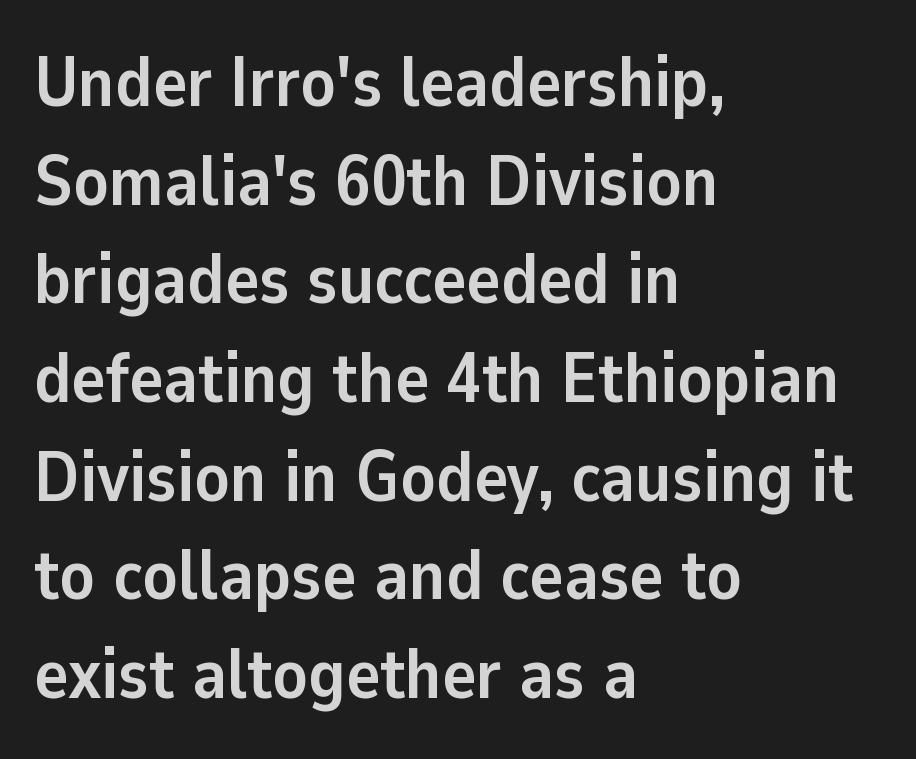
The image shows 71 px semibold sans-serif type, upright; set left-aligned, normal line spacing (1.39x), normal letter spacing, not underlined; low stroke contrast and a medium x-height.
